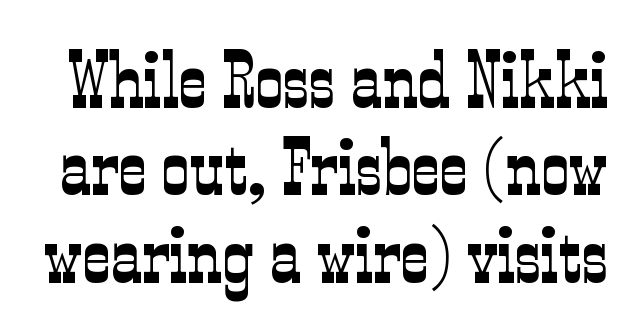
{"serif": "yes", "italic": "no", "bold": "no", "weight": "light", "width": "condensed", "stroke_contrast": "low", "x_height": "medium", "monospaced": "no", "underline": "no", "line_spacing": "tight", "line_spacing_ratio": 1.12, "letter_spacing": "normal", "letter_spacing_em": 0.0, "glyph_px": 78}
